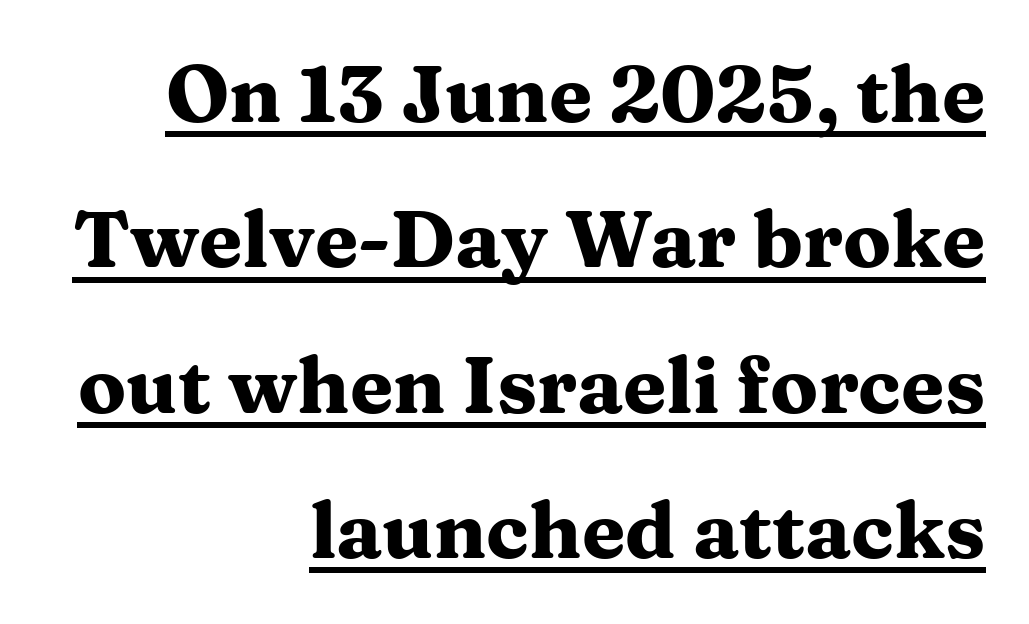
Q: Is the text bold? A: Yes.
Q: Is the text italic (slanted)? A: No, it is upright.
Q: Is the typeface a serif or a sans-serif typeface? A: Serif.
Q: Is the text underlined? A: Yes.
Q: How is the paragraph aligned? A: Right-aligned.
Q: Is the spacing between letters normal or unusually wide? A: Normal.
Q: Width (condensed, normal, or wide)? A: Wide.
Q: Stroke contrast? A: Medium.
Q: x-height? A: Medium.
Q: Monospaced? A: No.
